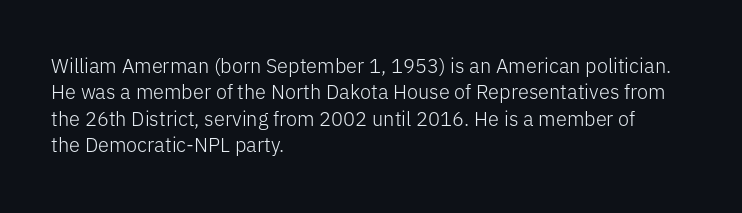
Q: Is the text bold? A: No.
Q: Is the text italic (slanted)? A: No, it is upright.
Q: Is the text underlined? A: No.
Q: How is the paragraph aligned? A: Left-aligned.
Q: Is the spacing between letters normal or unusually wide? A: Normal.
Q: Is the spacing between lines tight, normal or loose? A: Normal.
